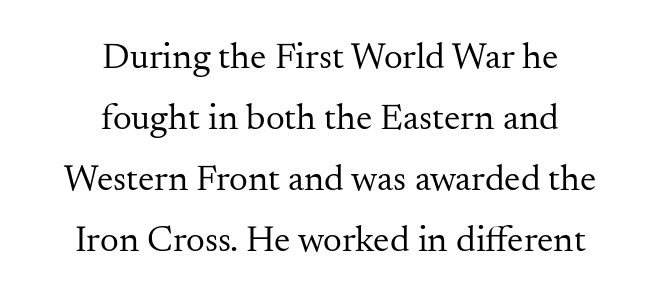
Q: Is the text bold? A: No.
Q: Is the text italic (slanted)? A: No, it is upright.
Q: Is the typeface a serif or a sans-serif typeface? A: Serif.
Q: Is the text underlined? A: No.
Q: How is the paragraph aligned? A: Centered.
Q: Is the spacing between letters normal or unusually wide? A: Normal.
Q: Is the spacing between lines tight, normal or loose? A: Normal.
Q: Width (condensed, normal, or wide)? A: Normal.
Q: Stroke contrast? A: Medium.
Q: x-height? A: Small.
Q: Monospaced? A: No.
